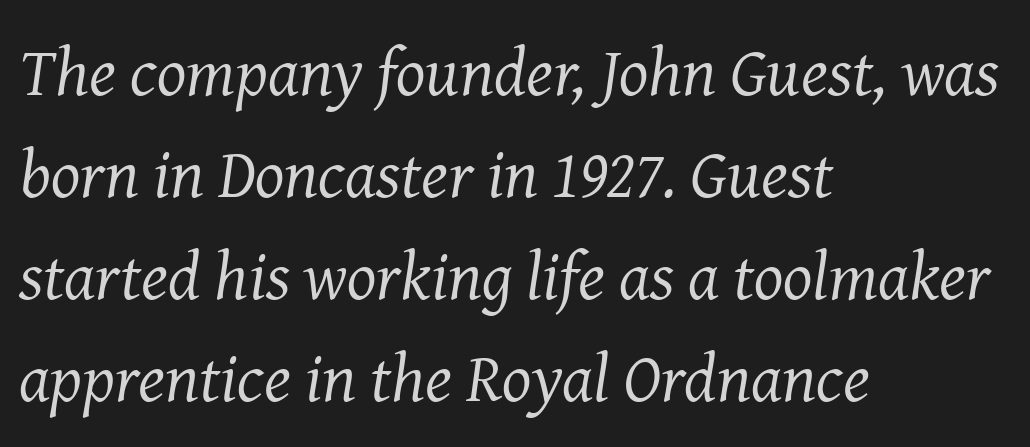
Q: Is the text bold? A: No.
Q: Is the text italic (slanted)? A: Yes, it leans right by about 8 degrees.
Q: Is the typeface a serif or a sans-serif typeface? A: Serif.
Q: Is the text underlined? A: No.
Q: How is the paragraph aligned? A: Left-aligned.
Q: Is the spacing between letters normal or unusually wide? A: Normal.
Q: Is the spacing between lines tight, normal or loose? A: Normal.
Q: Width (condensed, normal, or wide)? A: Normal.
Q: Stroke contrast? A: Medium.
Q: x-height? A: Medium.
Q: Monospaced? A: No.
